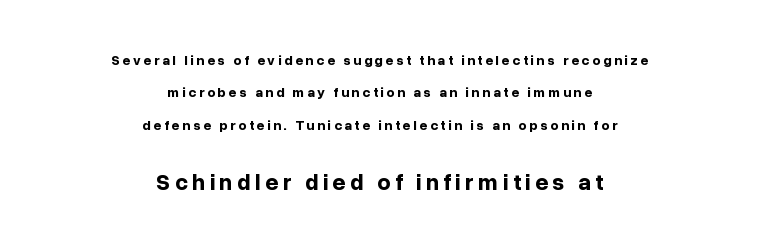
Q: Is the text bold? A: Yes.
Q: Is the text italic (slanted)? A: No, it is upright.
Q: Is the text underlined? A: No.
Q: How is the paragraph aligned? A: Centered.
Q: Is the spacing between lines tight, normal or loose? A: Loose.
Q: Which block of text is set in a larger size, the first (top) or the second (bottom)? A: The second (bottom) one.
